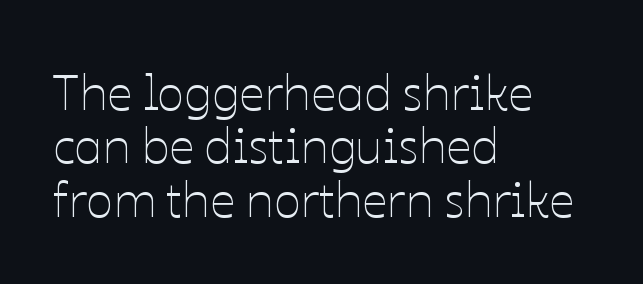
The image shows 50 px thin type, upright; set left-aligned, tight line spacing (1.07x), normal letter spacing, not underlined; low stroke contrast and a medium x-height.
